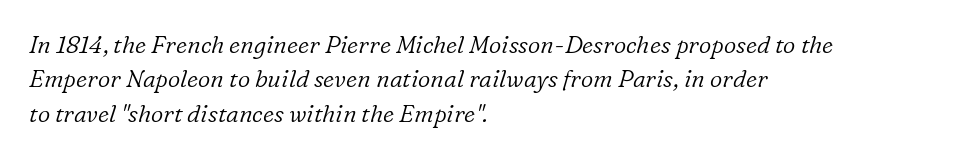
{"italic": "yes", "lean": "right", "slant_degrees": 16, "bold": "no", "underline": "no", "align": "left", "line_spacing": "normal", "line_spacing_ratio": 1.43, "letter_spacing": "normal", "letter_spacing_em": 0.0, "glyph_px": 24}
